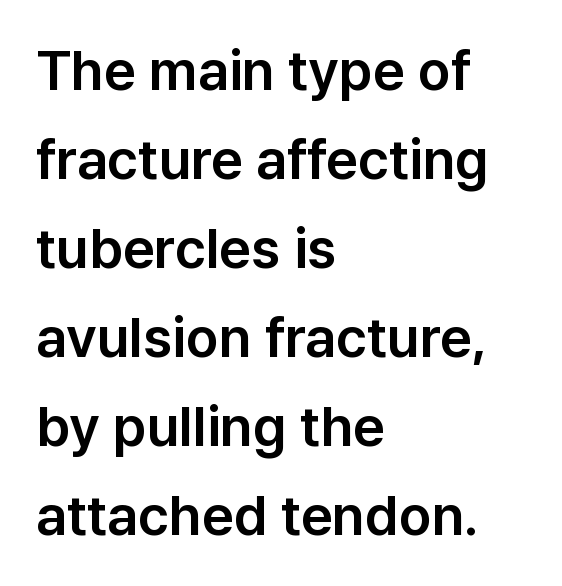
Q: Is the text italic (slanted)? A: No, it is upright.
Q: Is the typeface a serif or a sans-serif typeface? A: Sans-serif.
Q: Is the text underlined? A: No.
Q: How is the paragraph aligned? A: Left-aligned.
Q: Is the spacing between letters normal or unusually wide? A: Normal.
Q: Is the spacing between lines tight, normal or loose? A: Normal.
Q: Width (condensed, normal, or wide)? A: Normal.
Q: Stroke contrast? A: Low.
Q: x-height? A: Medium.
Q: Monospaced? A: No.
